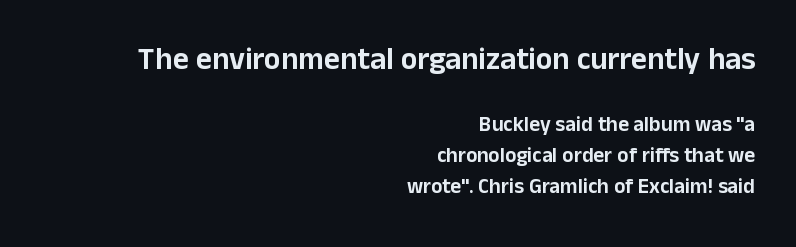
Q: Is the text italic (slanted)? A: No, it is upright.
Q: Is the typeface a serif or a sans-serif typeface? A: Sans-serif.
Q: Is the text underlined? A: No.
Q: How is the paragraph aligned? A: Right-aligned.
Q: Is the spacing between letters normal or unusually wide? A: Normal.
Q: Is the spacing between lines tight, normal or loose? A: Normal.
Q: Which block of text is set in a larger size, the first (top) or the second (bottom)? A: The first (top) one.
Q: Width (condensed, normal, or wide)? A: Normal.
Q: Stroke contrast? A: Low.
Q: x-height? A: Medium.
Q: Monospaced? A: No.
